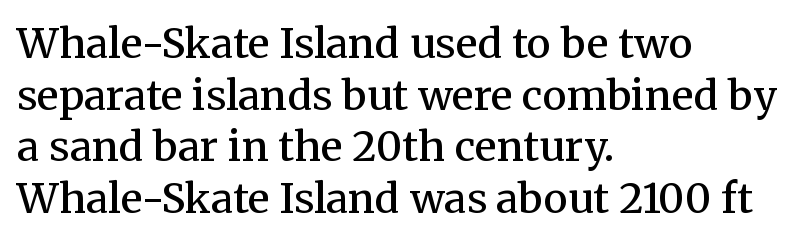
Q: Is the text bold? A: Semi-bold.
Q: Is the text italic (slanted)? A: No, it is upright.
Q: Is the typeface a serif or a sans-serif typeface? A: Serif.
Q: Is the text underlined? A: No.
Q: How is the paragraph aligned? A: Left-aligned.
Q: Is the spacing between letters normal or unusually wide? A: Normal.
Q: Is the spacing between lines tight, normal or loose? A: Normal.
Q: Width (condensed, normal, or wide)? A: Normal.
Q: Stroke contrast? A: Medium.
Q: x-height? A: Medium.
Q: Monospaced? A: No.
